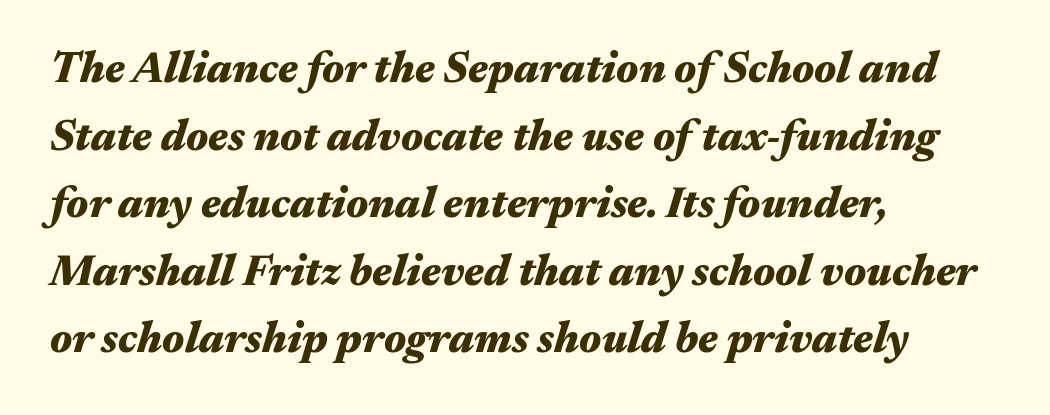
Q: Is the text bold? A: Yes.
Q: Is the text italic (slanted)? A: Yes, it leans right by about 17 degrees.
Q: Is the text underlined? A: No.
Q: How is the paragraph aligned? A: Left-aligned.
Q: Is the spacing between letters normal or unusually wide? A: Normal.
Q: Is the spacing between lines tight, normal or loose? A: Normal.
Q: Width (condensed, normal, or wide)? A: Wide.
Q: Stroke contrast? A: Medium.
Q: x-height? A: Medium.
Q: Monospaced? A: No.
